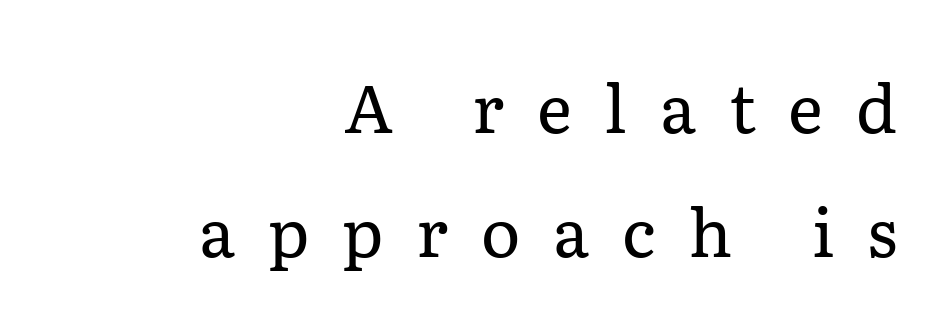
Every row of glyphs terminates at an identical x-position on the right. These glyphs show unthickened strokes, regular width or finer. This is the regular roman posture of the typeface. Observe the serifs anchoring each vertical stroke in this sample.
